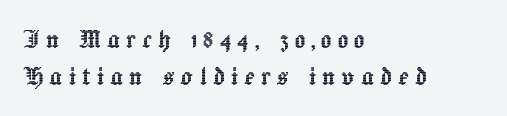
Check the space under the baseline: it is left empty. The face used here is proportionally spaced, like ordinary book or web type. This sample uses an upright cut, with every glyph sitting square on the baseline. The lines are quadded left.
